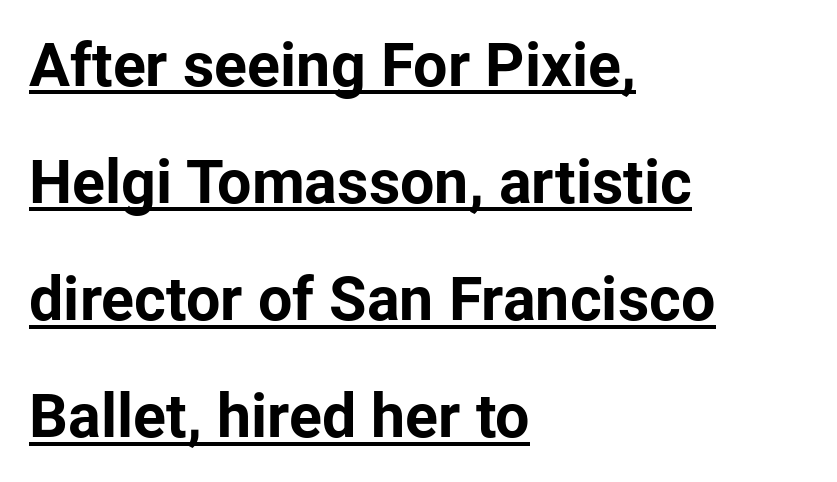
{"serif": "no", "italic": "no", "bold": "yes", "weight": "bold", "width": "normal", "stroke_contrast": "low", "x_height": "medium", "monospaced": "no", "underline": "yes", "align": "left", "line_spacing": "loose", "line_spacing_ratio": 1.92, "letter_spacing": "normal", "letter_spacing_em": 0.0, "glyph_px": 61}
